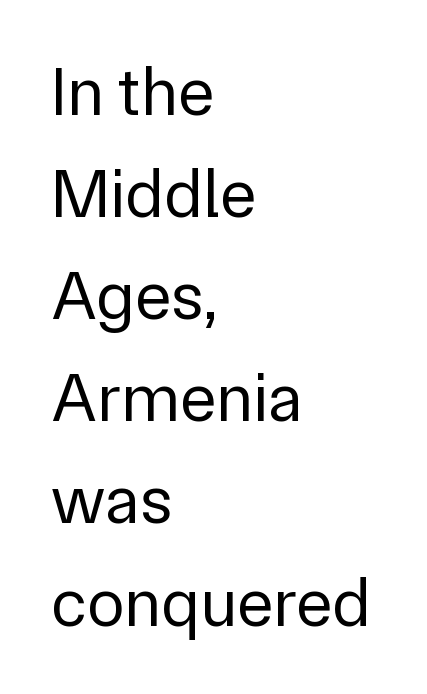
Successive baselines arrive at the customary interval. This sample uses a sans-serif face. Summary of weight: not heavy and not bold. This is the regular roman posture of the typeface. The paragraph shown leans on its left margin. Underlining? Definitely not there.
